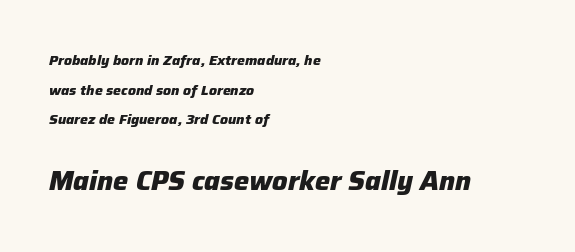
{"italic": "yes", "lean": "right", "slant_degrees": 12, "bold": "yes", "underline": "no", "align": "left", "line_spacing": "loose", "line_spacing_ratio": 2.11, "letter_spacing": "normal", "letter_spacing_em": 0.0, "larger_block": "second", "size_ratio": 1.93, "glyph_px": 27}
